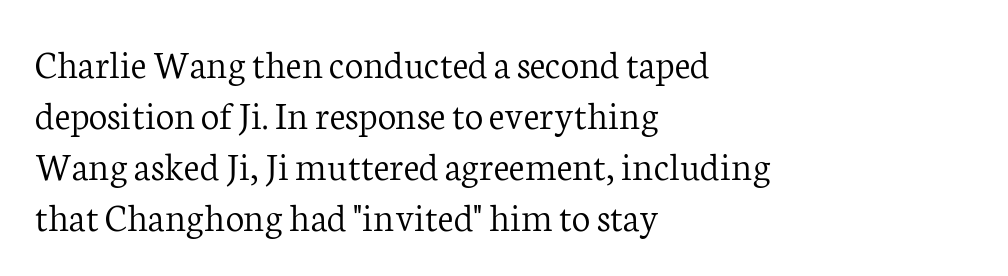
{"serif": "yes", "italic": "no", "bold": "no", "weight": "light", "width": "normal", "stroke_contrast": "low", "x_height": "medium", "monospaced": "no", "underline": "no", "align": "left", "line_spacing_ratio": 1.24, "letter_spacing": "normal", "letter_spacing_em": 0.0, "glyph_px": 41}
